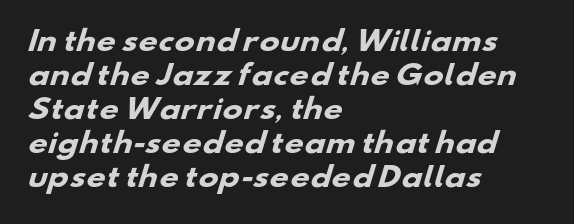
The gap between lines stays unmarked. Is the block centered? No — it sits flush against the left margin. Between one letter and the next there's only the usual sliver of space. The passage shown stacks its lines at a standard gap.
